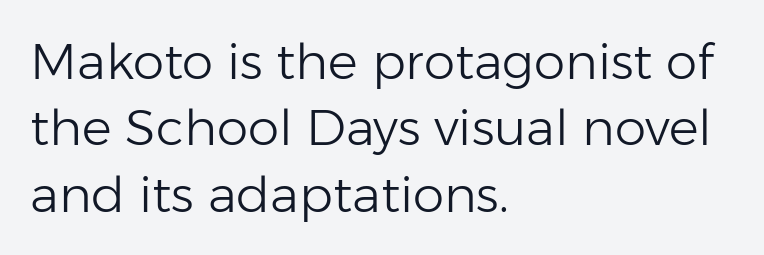
The image shows 50 px light sans-serif type, upright; set left-aligned, normal line spacing (1.33x), normal letter spacing, not underlined; low stroke contrast and a medium x-height.
